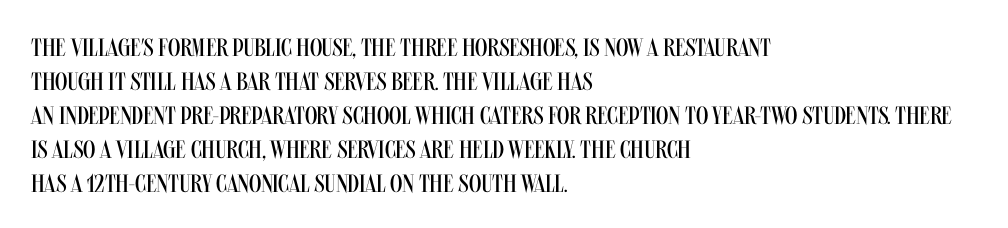
{"italic": "no", "bold": "no", "underline": "no", "align": "left", "line_spacing": "normal", "line_spacing_ratio": 1.36, "letter_spacing": "normal", "letter_spacing_em": 0.0, "glyph_px": 25}
